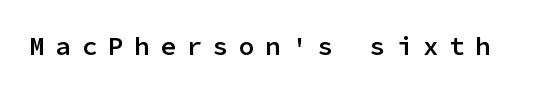
{"italic": "no", "bold": "semi", "underline": "no", "letter_spacing": "wide", "letter_spacing_em": 0.41, "glyph_px": 26}
